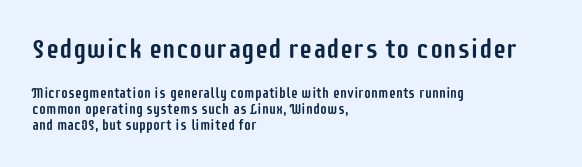
The image shows 27 px text type, upright; set left-aligned, tight line spacing (1.14x), normal letter spacing, not underlined; the first (top) block is 1.93x larger.
